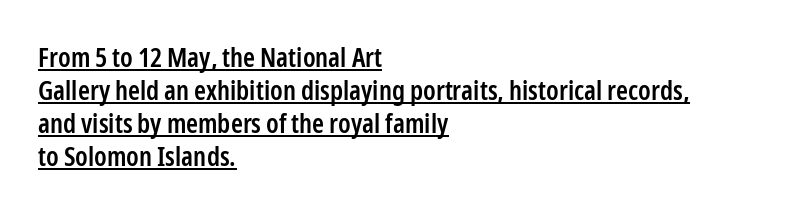
{"italic": "no", "bold": "semi", "underline": "yes", "align": "left", "line_spacing_ratio": 1.22, "letter_spacing": "normal", "letter_spacing_em": 0.0, "glyph_px": 27}
